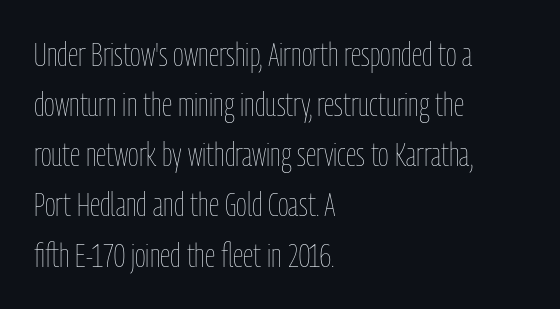
The image shows 33 px thin, condensed type, upright; set left-aligned, normal line spacing (1.52x), normal letter spacing, not underlined; low stroke contrast and a medium x-height.
